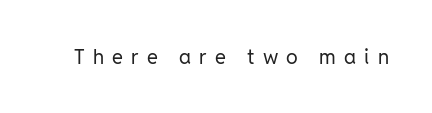
Nobody drew a line under any word here. Look at the tracking — it's clearly loosened, letters drifting apart. Stems here are at most as thick as an everyday book face. A typesetter would mark this as roman, not italic.
